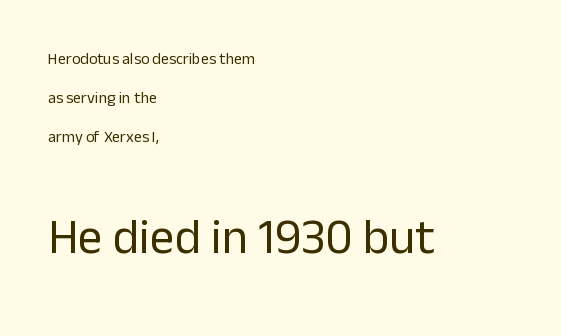
Is there any slant? The stems are plumb. One glance says open: line gaps are wider than usual. Tracking value appears to be zero — textbook default spacing. This sample is left-justified, so line endings fall wherever the words run out. These lines are rendered in a variable-pitch font.
